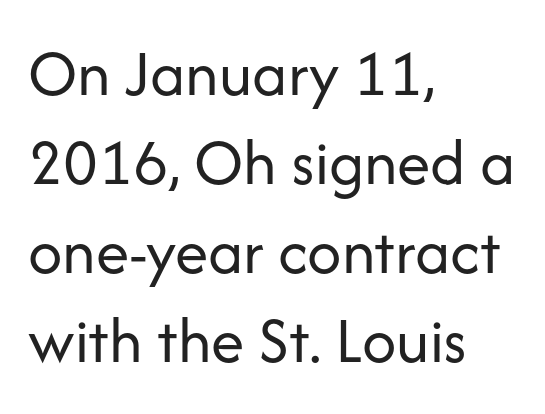
Q: Is the text bold? A: No.
Q: Is the text italic (slanted)? A: No, it is upright.
Q: Is the typeface a serif or a sans-serif typeface? A: Sans-serif.
Q: Is the text underlined? A: No.
Q: How is the paragraph aligned? A: Left-aligned.
Q: Is the spacing between letters normal or unusually wide? A: Normal.
Q: Is the spacing between lines tight, normal or loose? A: Normal.
Q: Width (condensed, normal, or wide)? A: Normal.
Q: Stroke contrast? A: Low.
Q: x-height? A: Medium.
Q: Monospaced? A: No.
